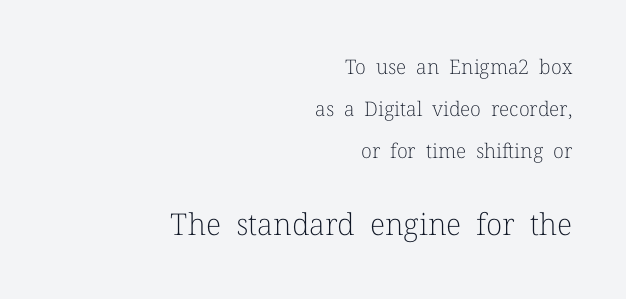
Q: Is the text bold? A: No.
Q: Is the text italic (slanted)? A: No, it is upright.
Q: Is the typeface a serif or a sans-serif typeface? A: Serif.
Q: Is the text underlined? A: No.
Q: How is the paragraph aligned? A: Right-aligned.
Q: Is the spacing between letters normal or unusually wide? A: Normal.
Q: Is the spacing between lines tight, normal or loose? A: Loose.
Q: Which block of text is set in a larger size, the first (top) or the second (bottom)? A: The second (bottom) one.
Q: Width (condensed, normal, or wide)? A: Normal.
Q: Stroke contrast? A: Low.
Q: x-height? A: Medium.
Q: Monospaced? A: No.
